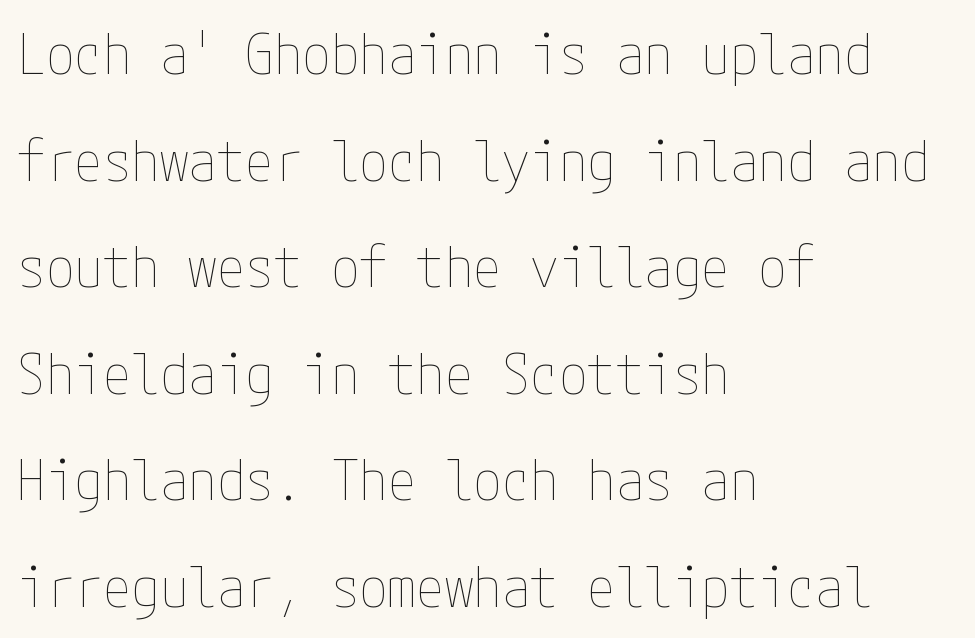
The image shows 57 px thin, condensed type, upright; set left-aligned, line spacing 1.87x, normal letter spacing, not underlined; low stroke contrast and a medium x-height.
